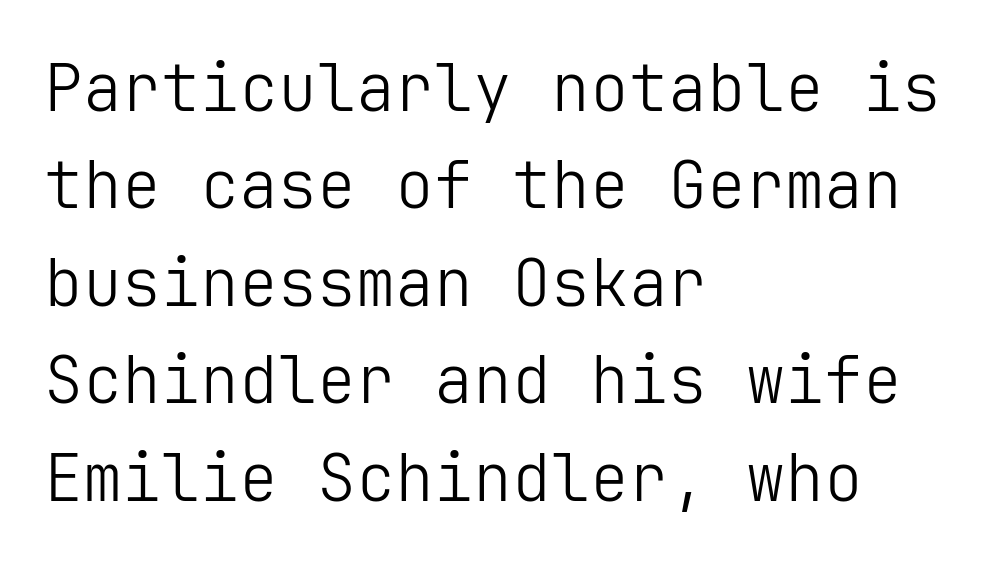
{"serif": "no", "italic": "no", "bold": "no", "weight": "light", "width": "normal", "stroke_contrast": "low", "x_height": "medium", "underline": "no", "align": "left", "line_spacing": "normal", "line_spacing_ratio": 1.5, "letter_spacing": "normal", "letter_spacing_em": 0.0, "glyph_px": 65}
